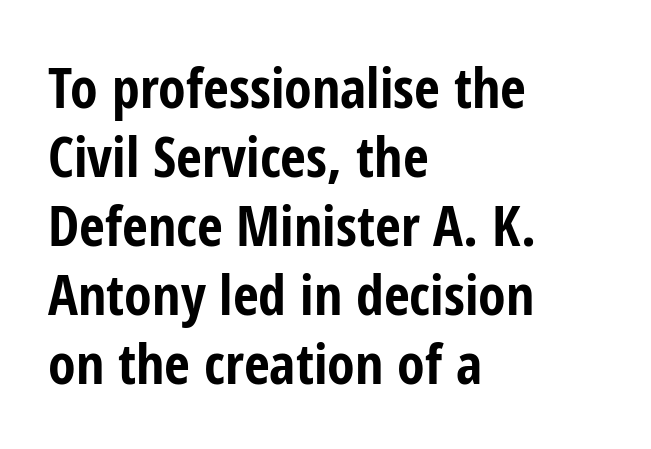
The image shows 56 px bold, condensed sans-serif type, upright; set left-aligned, line spacing 1.23x, normal letter spacing, not underlined; low stroke contrast and a medium x-height.
